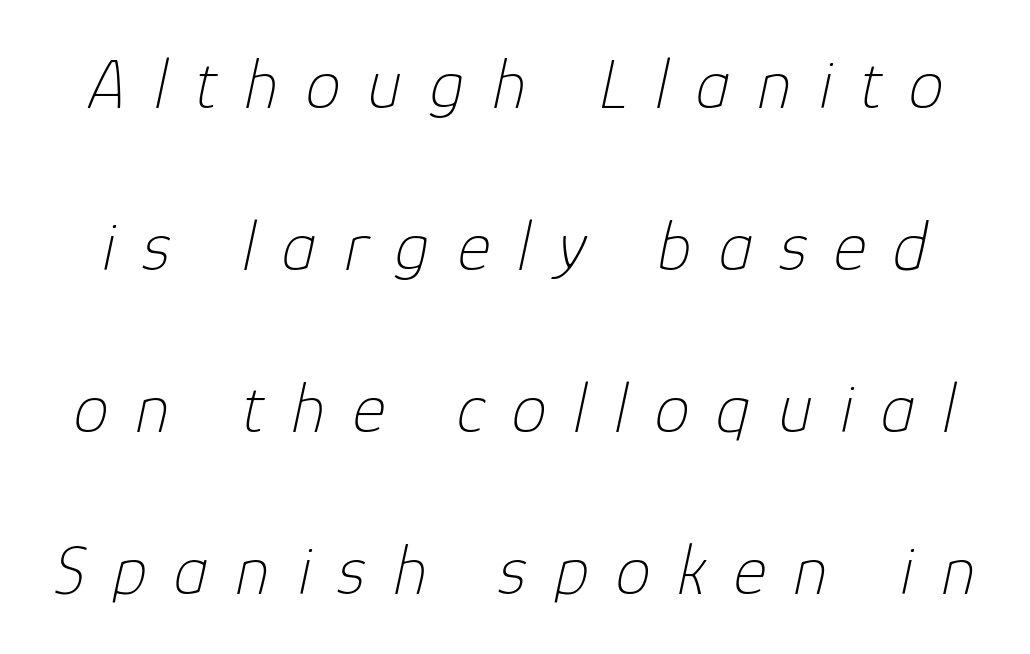
The image shows 71 px thin type, italic (leaning right); set loose line spacing (2.28x), unusually wide letter spacing (+0.38 em), not underlined; low stroke contrast and a medium x-height.
